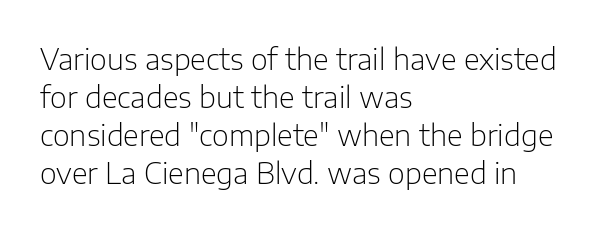
Q: Is the text bold? A: No.
Q: Is the text italic (slanted)? A: No, it is upright.
Q: Is the typeface a serif or a sans-serif typeface? A: Sans-serif.
Q: Is the text underlined? A: No.
Q: How is the paragraph aligned? A: Left-aligned.
Q: Is the spacing between letters normal or unusually wide? A: Normal.
Q: Is the spacing between lines tight, normal or loose? A: Normal.
Q: Width (condensed, normal, or wide)? A: Normal.
Q: Stroke contrast? A: Low.
Q: x-height? A: Medium.
Q: Monospaced? A: No.
